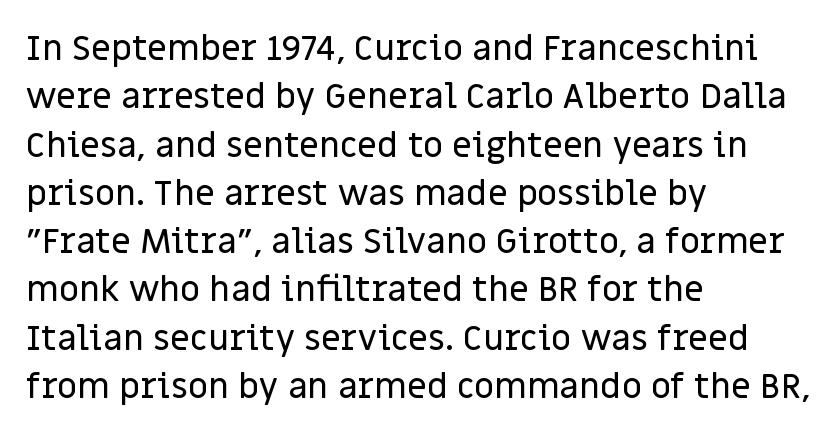
The string is rendered with underlining switched off. Note the varied advance widths — an 'i' is clearly narrower than an 'm'. Tracking here is standard; glyphs follow each other at the usual distance. Leading: standard. The text block is weighted toward the left margin, trailing off unevenly rightward.
